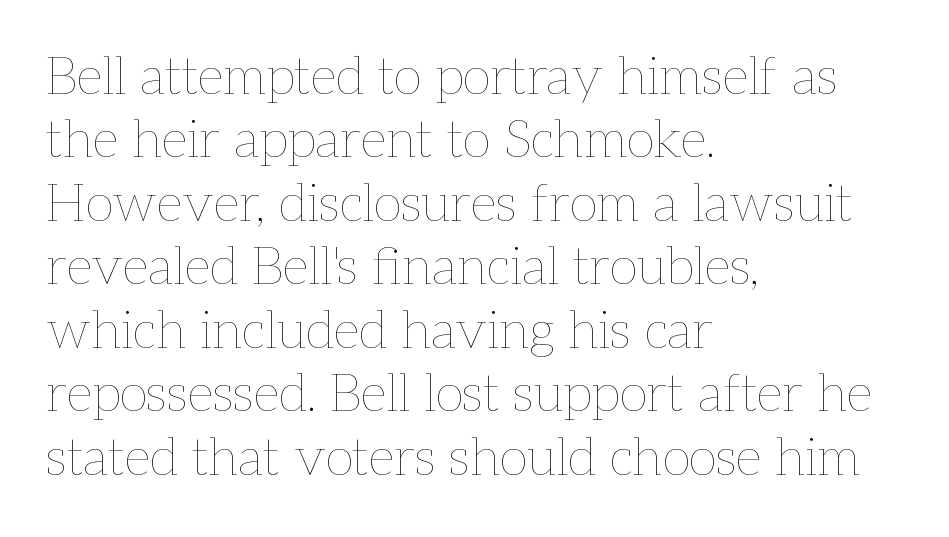
Q: Is the text bold? A: No.
Q: Is the text italic (slanted)? A: No, it is upright.
Q: Is the text underlined? A: No.
Q: How is the paragraph aligned? A: Left-aligned.
Q: Is the spacing between letters normal or unusually wide? A: Normal.
Q: Width (condensed, normal, or wide)? A: Normal.
Q: Stroke contrast? A: Low.
Q: x-height? A: Medium.
Q: Monospaced? A: No.
